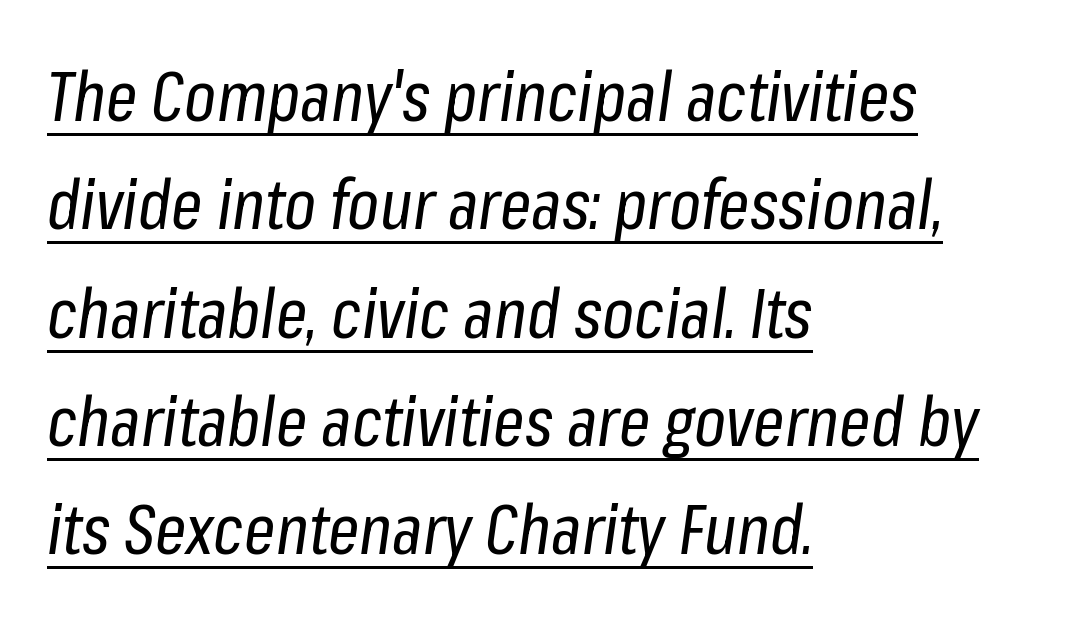
The passage shown stacks its lines at a standard gap. The font is comparable to plain body text, perhaps lighter. Casual observation: everything's shoved over to the left. Letter spacing: default. Designer's note — italics engaged.
